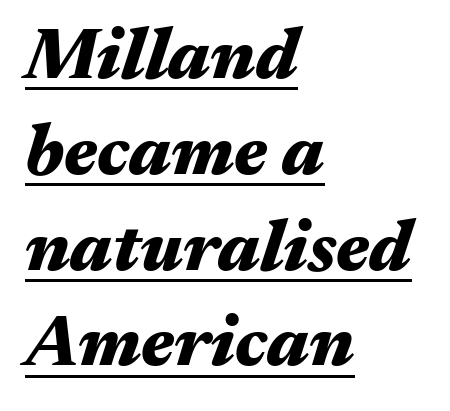
Q: Is the text bold? A: Yes.
Q: Is the text italic (slanted)? A: Yes, it leans right by about 17 degrees.
Q: Is the text underlined? A: Yes.
Q: How is the paragraph aligned? A: Left-aligned.
Q: Is the spacing between letters normal or unusually wide? A: Normal.
Q: Is the spacing between lines tight, normal or loose? A: Normal.
Q: Width (condensed, normal, or wide)? A: Wide.
Q: Stroke contrast? A: Medium.
Q: x-height? A: Medium.
Q: Monospaced? A: No.
